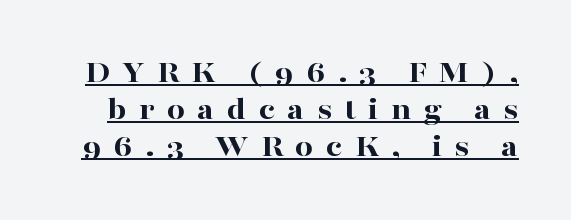
The image shows 32 px bold, wide serif type, upright; set tight line spacing (1.15x), unusually wide letter spacing (+0.39 em), underlined; high stroke contrast and a medium x-height.
